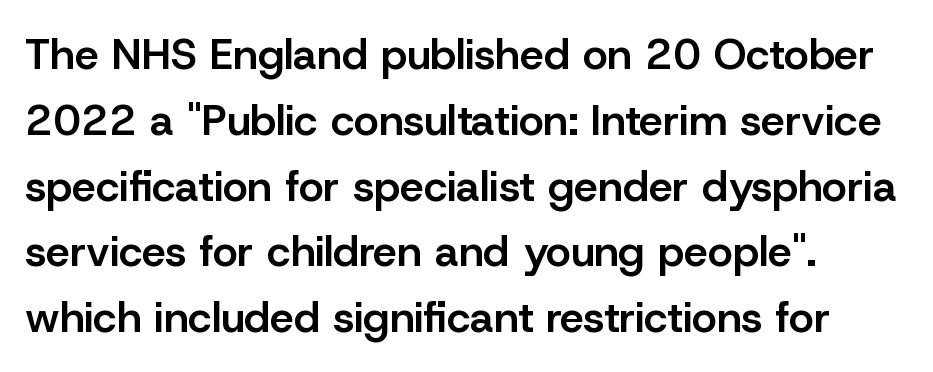
{"serif": "no", "italic": "no", "bold": "semi", "weight": "semibold", "width": "normal", "stroke_contrast": "low", "x_height": "medium", "monospaced": "no", "underline": "no", "align": "left", "line_spacing": "normal", "line_spacing_ratio": 1.53, "letter_spacing": "normal", "letter_spacing_em": 0.0, "glyph_px": 43}
